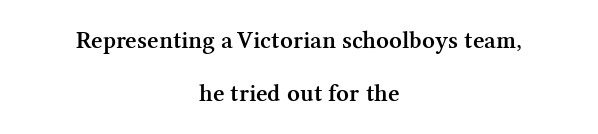
Q: Is the text bold? A: Semi-bold.
Q: Is the text italic (slanted)? A: No, it is upright.
Q: Is the text underlined? A: No.
Q: How is the paragraph aligned? A: Centered.
Q: Is the spacing between letters normal or unusually wide? A: Normal.
Q: Is the spacing between lines tight, normal or loose? A: Loose.
